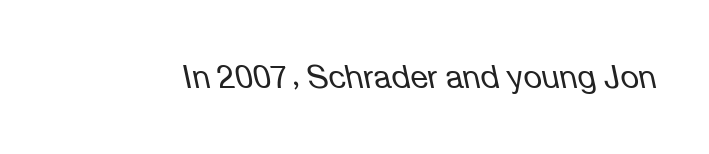
{"italic": "yes", "lean": "left", "slant_degrees": 12, "bold": "no", "weight": "regular", "width": "normal", "stroke_contrast": "low", "x_height": "medium", "monospaced": "no", "underline": "no", "letter_spacing": "normal", "letter_spacing_em": 0.0, "glyph_px": 32}
